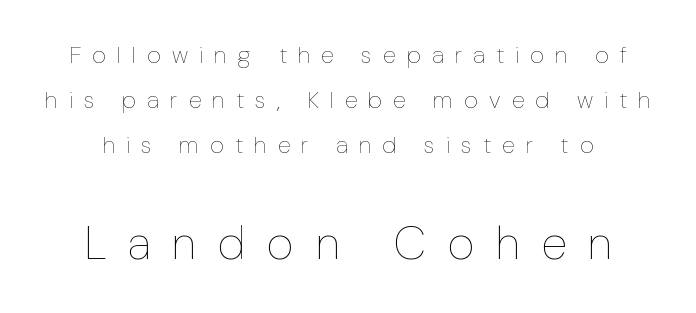
{"italic": "no", "bold": "no", "weight": "thin", "width": "normal", "stroke_contrast": "low", "x_height": "medium", "monospaced": "no", "underline": "no", "line_spacing_ratio": 1.88, "letter_spacing": "wide", "letter_spacing_em": 0.46, "larger_block": "second", "size_ratio": 1.96, "glyph_px": 47}
